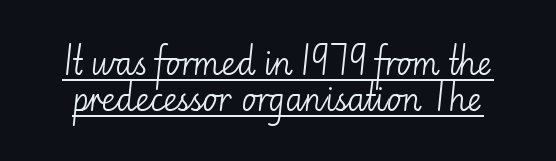
A typesetter would call this proportional, since set widths differ per character. On a weight scale, this lands at 450 or below. The string is rendered with underlining switched on. This sample uses a sans-serif face. Observe the ordinary spacing: letters are neighbours, not strangers.
